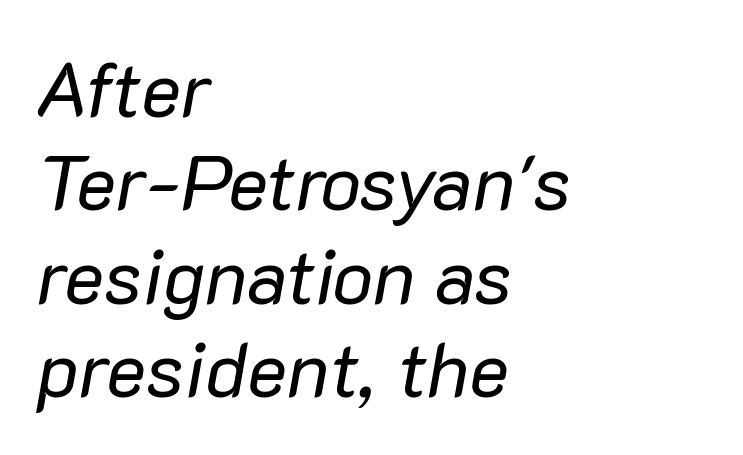
This sample uses plain, unmodified letter spacing. The typeface has the unassuming heft of standard copy or less. A typesetter would mark this as italic. The paragraph shown leans on its left margin. Proportional: the letters do not fall into vertical columns. Letters rest on an invisible, unmarked baseline.
